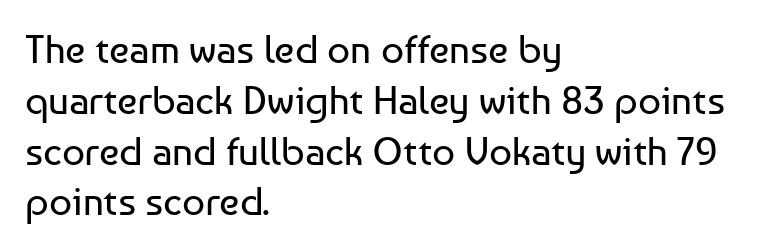
Q: Is the text bold? A: No.
Q: Is the text italic (slanted)? A: No, it is upright.
Q: Is the typeface a serif or a sans-serif typeface? A: Sans-serif.
Q: Is the text underlined? A: No.
Q: How is the paragraph aligned? A: Left-aligned.
Q: Is the spacing between letters normal or unusually wide? A: Normal.
Q: Is the spacing between lines tight, normal or loose? A: Normal.
Q: Width (condensed, normal, or wide)? A: Normal.
Q: Stroke contrast? A: Low.
Q: x-height? A: Medium.
Q: Monospaced? A: No.
